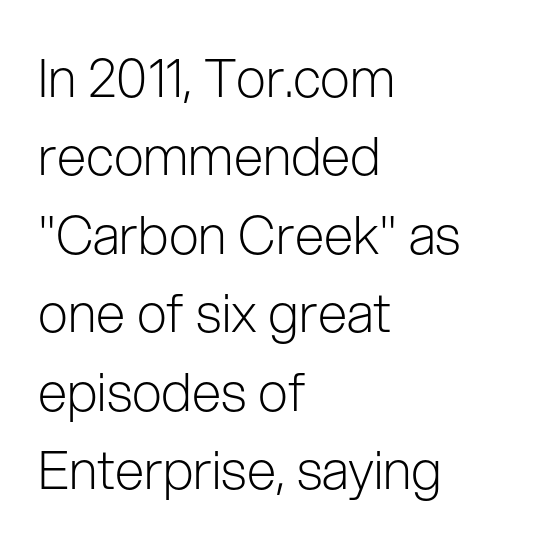
{"serif": "no", "italic": "no", "bold": "no", "weight": "light", "width": "normal", "stroke_contrast": "low", "x_height": "medium", "monospaced": "no", "underline": "no", "align": "left", "line_spacing": "normal", "line_spacing_ratio": 1.48, "letter_spacing": "normal", "letter_spacing_em": 0.0, "glyph_px": 53}
